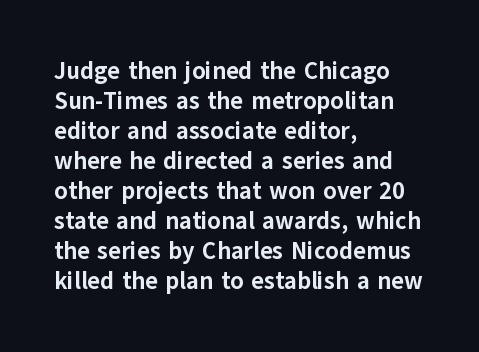
{"italic": "no", "bold": "yes", "underline": "no", "align": "left", "line_spacing": "normal", "line_spacing_ratio": 1.25, "letter_spacing": "normal", "letter_spacing_em": 0.0, "glyph_px": 24}
